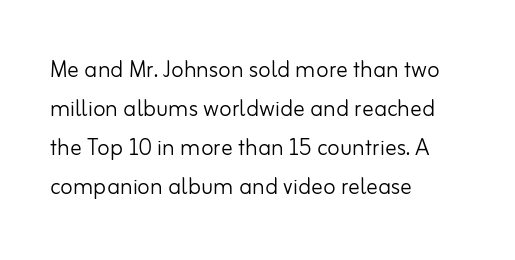
Counters stay open thanks to moderate or lighter strokes. Unlike a traditional serif, this face leaves its strokes unadorned. Note the varied advance widths — an 'i' is clearly narrower than an 'm'. The letters stand straight up with perfectly vertical stems. Look at the tracking — it's just the regular setting, nothing added. The rows are spaced the way most documents space them.
